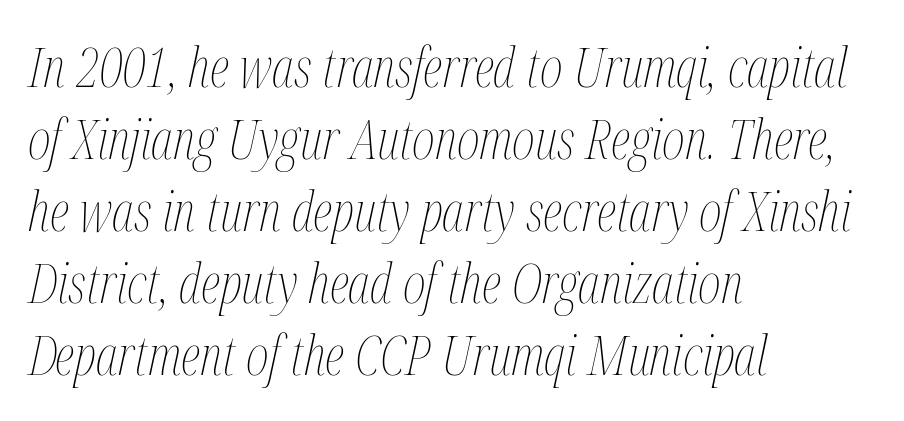
Leading: standard. A classic flush-left, rag-right setting is used for this passage. If you drew a line through each stem, it would be angled. The passage shown is typed in a proportional face where columns would drift. The face looks like a standard text weight, possibly lighter.
